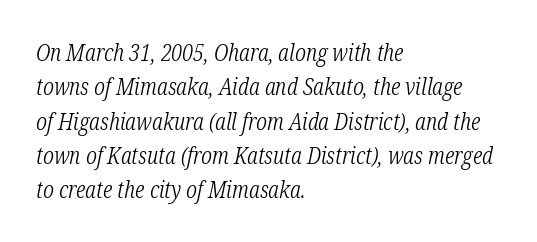
The image shows 23 px text type, italic (leaning right); set left-aligned, normal line spacing (1.49x), normal letter spacing, not underlined.
